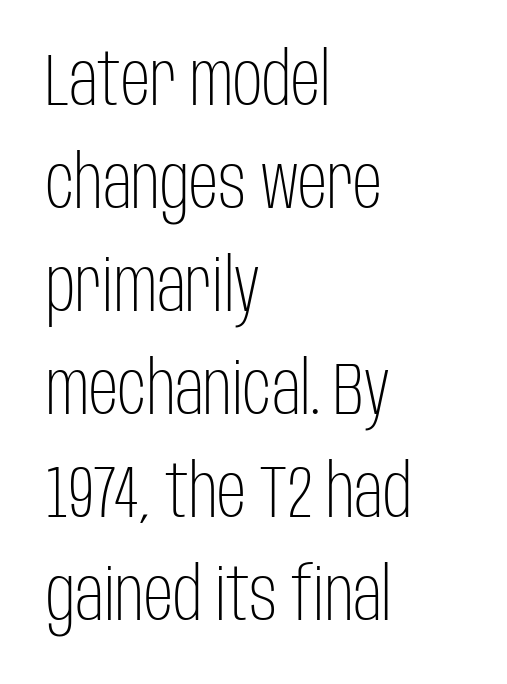
Q: Is the text bold? A: No.
Q: Is the text italic (slanted)? A: No, it is upright.
Q: Is the typeface a serif or a sans-serif typeface? A: Sans-serif.
Q: Is the text underlined? A: No.
Q: How is the paragraph aligned? A: Left-aligned.
Q: Is the spacing between letters normal or unusually wide? A: Normal.
Q: Is the spacing between lines tight, normal or loose? A: Normal.
Q: Width (condensed, normal, or wide)? A: Condensed.
Q: Stroke contrast? A: Low.
Q: x-height? A: Large.
Q: Monospaced? A: No.
